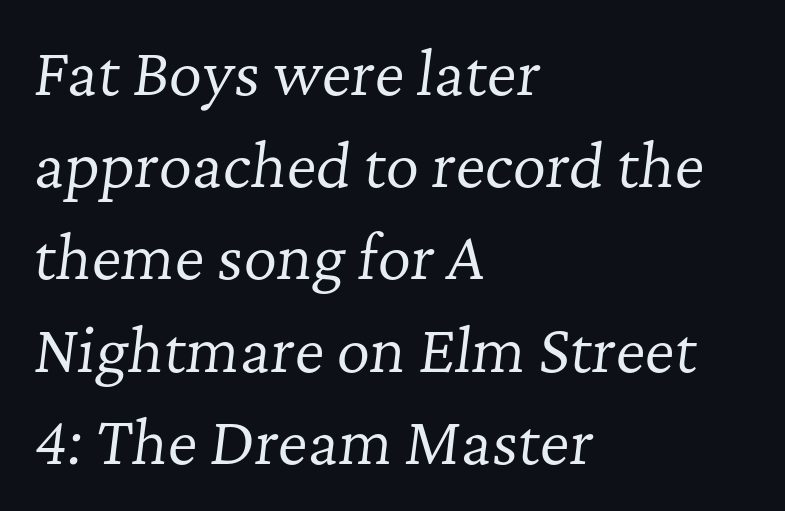
{"serif": "yes", "italic": "yes", "lean": "right", "slant_degrees": 7, "bold": "no", "weight": "regular", "width": "normal", "stroke_contrast": "low", "x_height": "medium", "monospaced": "no", "underline": "no", "align": "left", "line_spacing": "normal", "line_spacing_ratio": 1.59, "letter_spacing": "normal", "letter_spacing_em": 0.0, "glyph_px": 58}
